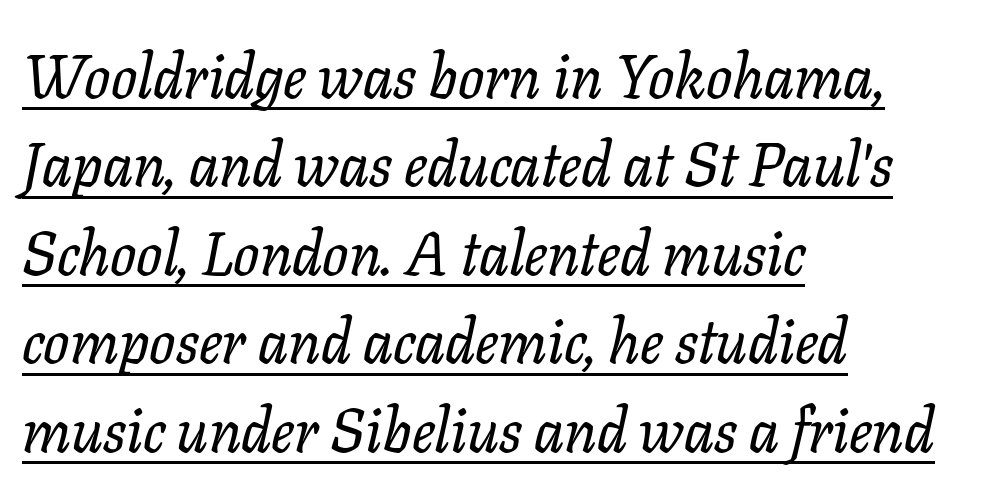
The image shows 61 px serif type, italic (leaning right); set left-aligned, normal line spacing (1.45x), normal letter spacing, underlined; low stroke contrast and a medium x-height.
